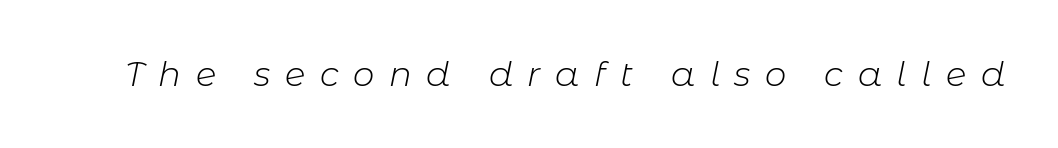
The axis of the letterforms is tilted away from vertical. A clean baseline with only descenders dipping below it. The passage shown has open, widely tracked lettering throughout. You could not count columns in this text — the font is proportionally spaced.
